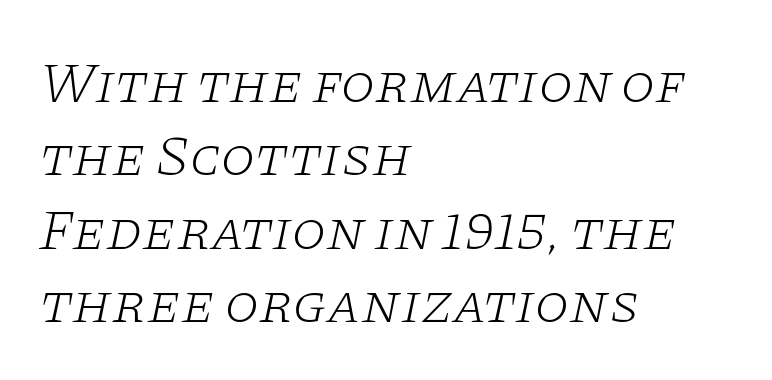
Q: Is the text bold? A: No.
Q: Is the text italic (slanted)? A: Yes, it leans right by about 11 degrees.
Q: Is the typeface a serif or a sans-serif typeface? A: Serif.
Q: Is the text underlined? A: No.
Q: How is the paragraph aligned? A: Left-aligned.
Q: Is the spacing between letters normal or unusually wide? A: Normal.
Q: Is the spacing between lines tight, normal or loose? A: Normal.
Q: Width (condensed, normal, or wide)? A: Wide.
Q: Stroke contrast? A: Low.
Q: x-height? A: Large.
Q: Monospaced? A: No.
